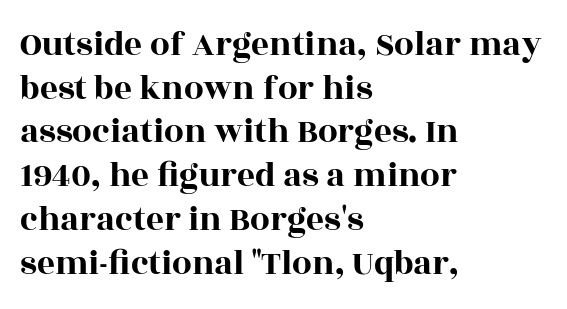
{"serif": "yes", "italic": "no", "width": "wide", "x_height": "large", "monospaced": "no", "underline": "no", "align": "left", "line_spacing": "normal", "line_spacing_ratio": 1.25, "letter_spacing": "normal", "letter_spacing_em": 0.0, "glyph_px": 35}
